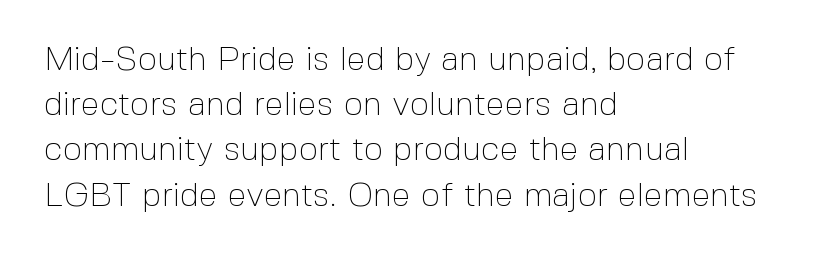
The image shows 34 px thin sans-serif type, upright; set left-aligned, normal line spacing (1.33x), normal letter spacing, not underlined; a medium x-height.
